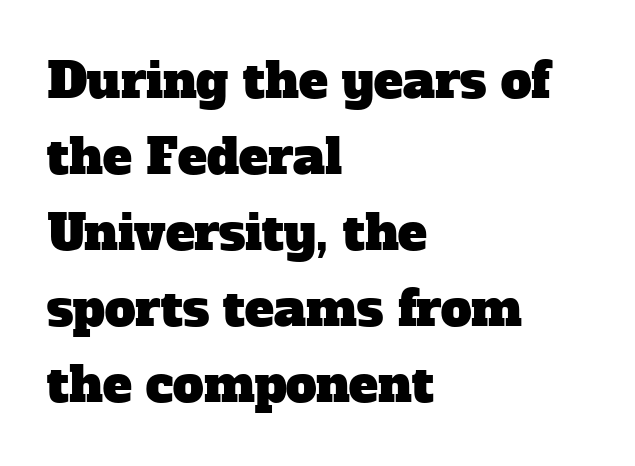
Q: Is the typeface a serif or a sans-serif typeface? A: Serif.
Q: Is the text underlined? A: No.
Q: How is the paragraph aligned? A: Left-aligned.
Q: Is the spacing between letters normal or unusually wide? A: Normal.
Q: Is the spacing between lines tight, normal or loose? A: Normal.
Q: Width (condensed, normal, or wide)? A: Normal.
Q: Stroke contrast? A: Low.
Q: x-height? A: Medium.
Q: Monospaced? A: No.
